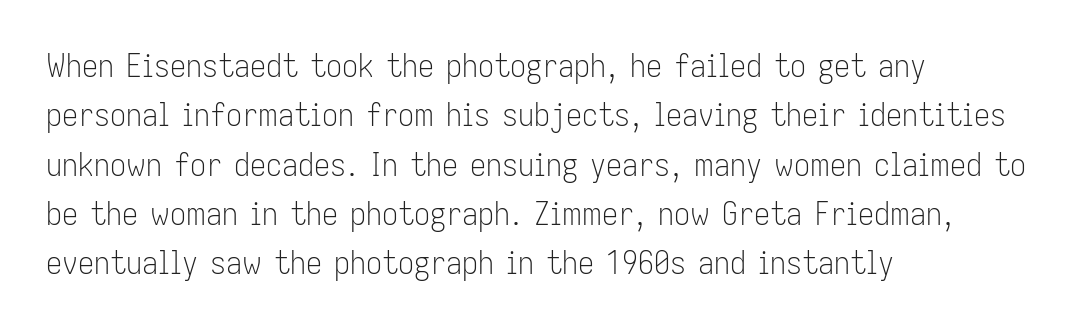
In terms of letterform style, serifs are entirely absent. The face used here is proportionally spaced, like ordinary book or web type. The letters look calm and open, with moderate or lighter stems. The gaps between neighbouring characters are ordinary and unremarkable. The paragraph shown leans on its left margin.
